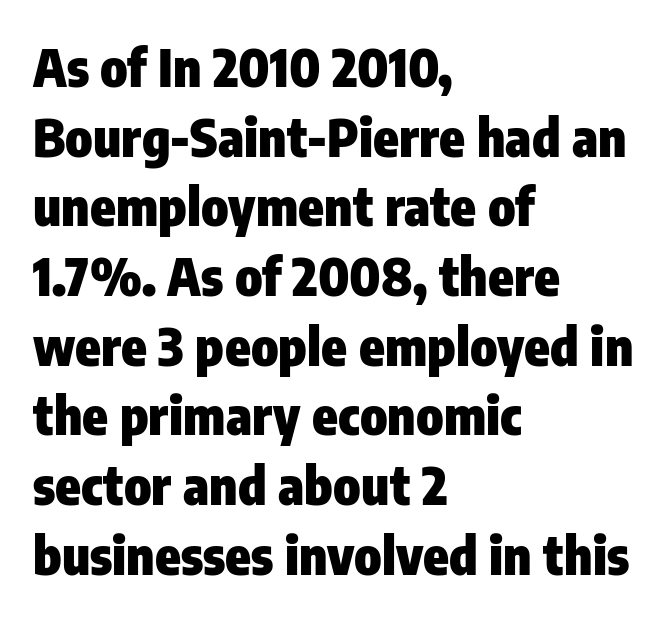
The image shows 52 px heavy, condensed sans-serif type, upright; set left-aligned, normal line spacing (1.34x), normal letter spacing, not underlined; low stroke contrast and a medium x-height.
